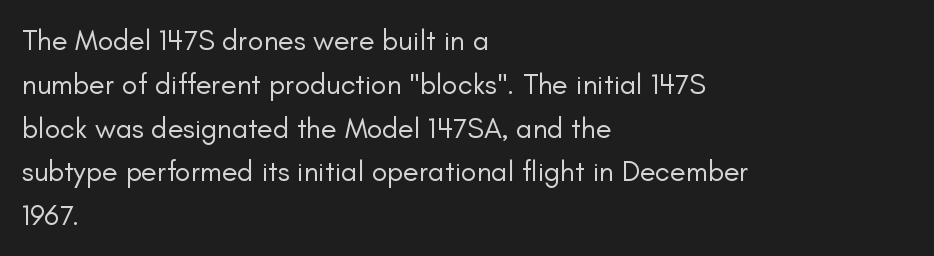
Q: Is the text bold? A: No.
Q: Is the text italic (slanted)? A: No, it is upright.
Q: Is the typeface a serif or a sans-serif typeface? A: Sans-serif.
Q: Is the text underlined? A: No.
Q: How is the paragraph aligned? A: Left-aligned.
Q: Is the spacing between letters normal or unusually wide? A: Normal.
Q: Is the spacing between lines tight, normal or loose? A: Normal.
Q: Width (condensed, normal, or wide)? A: Normal.
Q: Stroke contrast? A: Low.
Q: x-height? A: Small.
Q: Monospaced? A: No.
